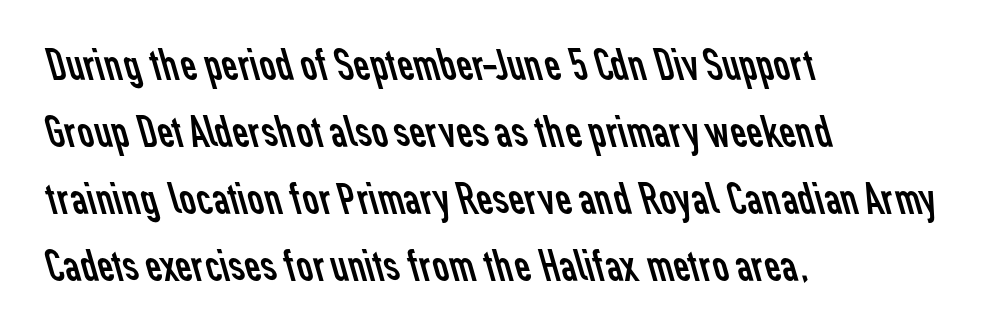
The image shows 45 px regular-weight sans-serif type; set left-aligned, normal line spacing (1.49x), normal letter spacing, not underlined; low stroke contrast and a medium x-height.
